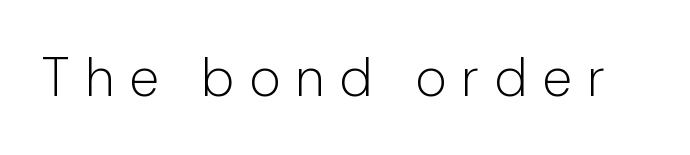
Q: Is the text bold? A: No.
Q: Is the text italic (slanted)? A: No, it is upright.
Q: Is the typeface a serif or a sans-serif typeface? A: Sans-serif.
Q: Is the text underlined? A: No.
Q: Is the spacing between letters normal or unusually wide? A: Unusually wide.
Q: Width (condensed, normal, or wide)? A: Normal.
Q: Stroke contrast? A: Low.
Q: x-height? A: Medium.
Q: Monospaced? A: No.
